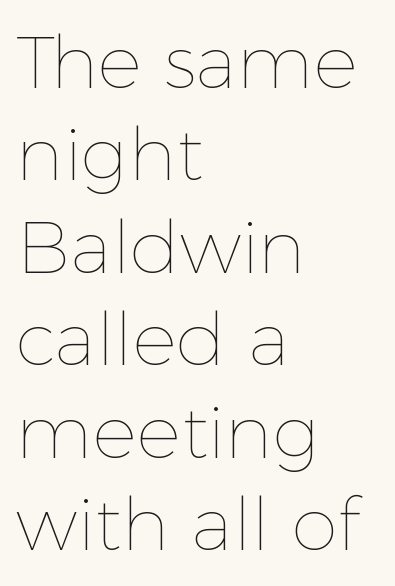
The image shows 74 px thin type, upright; set left-aligned, normal line spacing (1.25x), normal letter spacing, not underlined; a medium x-height.
